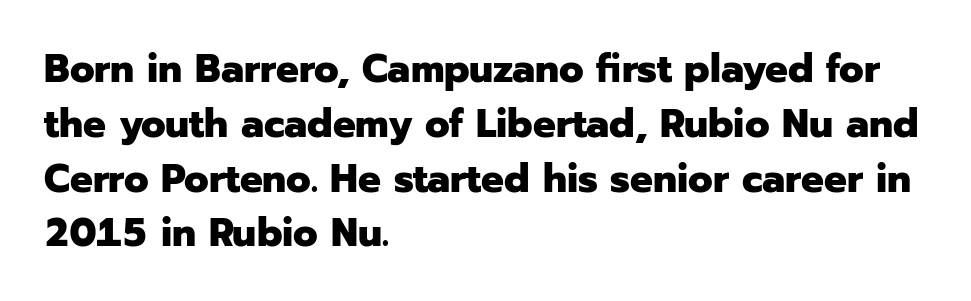
A typesetter would mark this as roman, not italic. Type style note: lacks serifs. The glyphs have the mass of a bold cut. Looks like regular typesetting: each glyph gets only the width it needs. Where is the straight margin? On the left.
